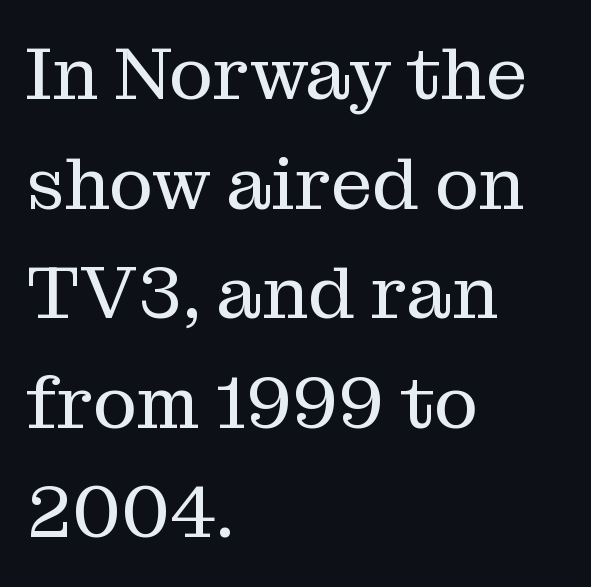
{"serif": "yes", "italic": "no", "bold": "no", "weight": "regular", "width": "normal", "stroke_contrast": "medium", "x_height": "medium", "monospaced": "no", "underline": "no", "align": "left", "line_spacing": "normal", "line_spacing_ratio": 1.48, "letter_spacing": "normal", "letter_spacing_em": 0.0, "glyph_px": 74}
